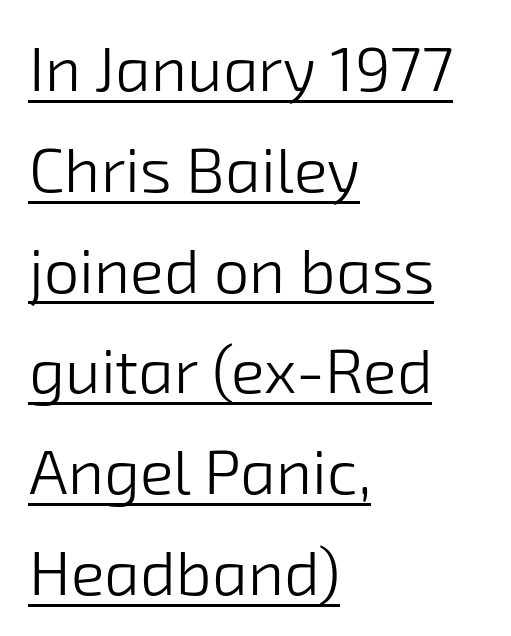
The image shows 63 px light sans-serif type; set left-aligned, normal line spacing (1.6x), normal letter spacing, underlined; low stroke contrast and a medium x-height.
